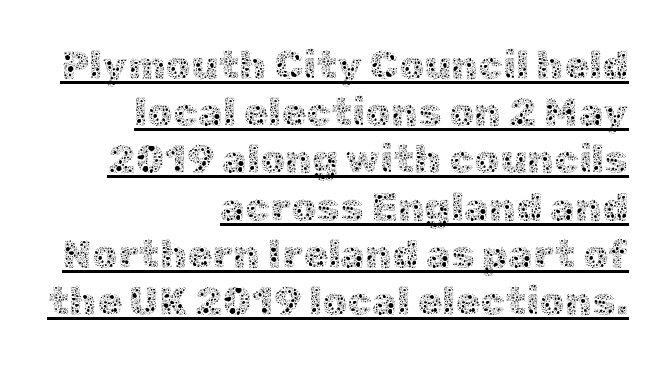
The image shows 40 px thin type, upright; set right-aligned, line spacing 1.18x, normal letter spacing, underlined; a medium x-height.
